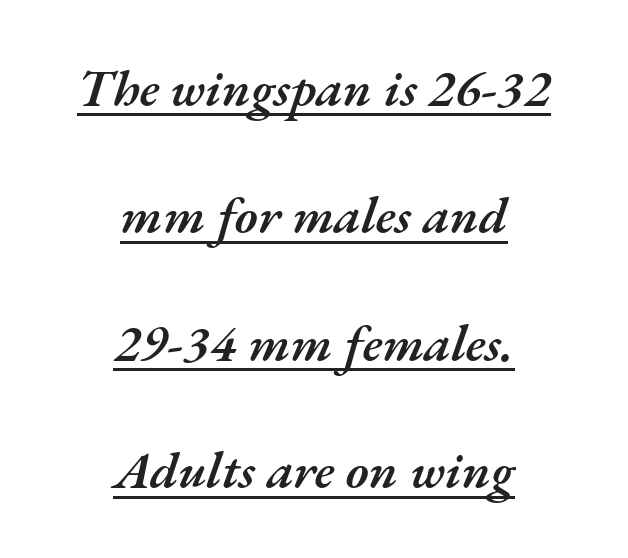
Underline: present. Tall strokes in this sample are angled rather than plumb. Each letter keeps its own natural width here, so spacing adapts to shape. A typesetter would call this zero additional tracking.
